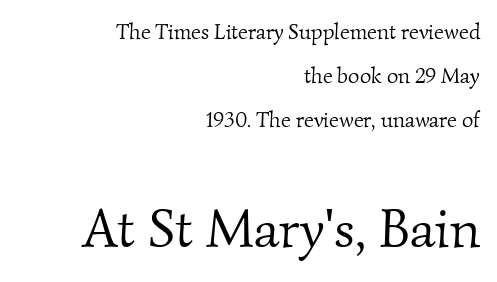
The image shows 56 px light serif type; set right-aligned, loose line spacing (1.99x), normal letter spacing, not underlined; the second (bottom) block is 2.55x larger; medium stroke contrast and a small x-height.
